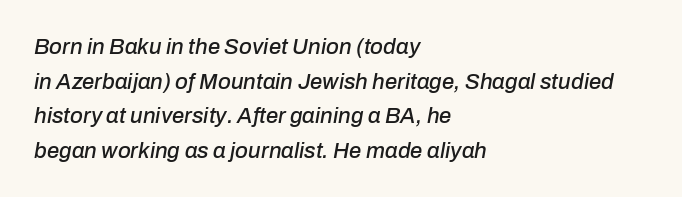
The image shows 22 px text type, italic (leaning right); set left-aligned, normal line spacing (1.57x), normal letter spacing, not underlined.
